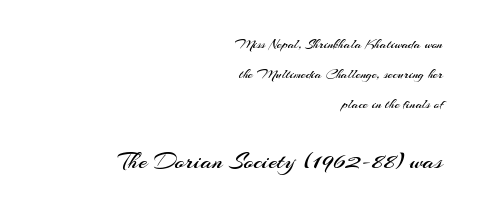
{"bold": "no", "underline": "no", "align": "right", "line_spacing": "loose", "line_spacing_ratio": 2.14, "letter_spacing": "normal", "letter_spacing_em": 0.0, "larger_block": "second", "size_ratio": 1.79, "glyph_px": 25}
